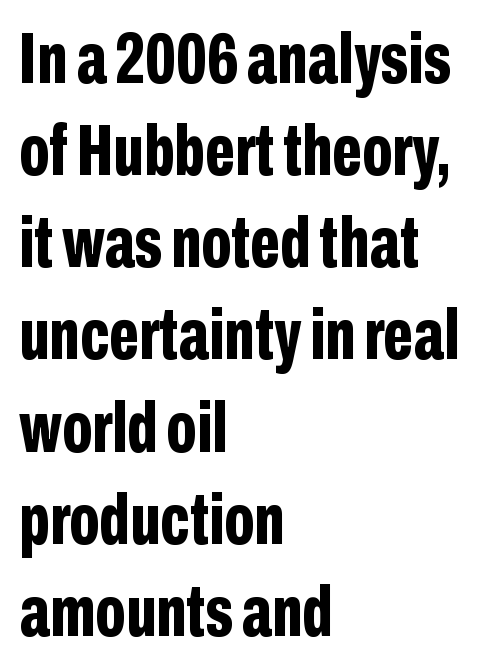
{"serif": "no", "italic": "no", "bold": "yes", "weight": "bold", "width": "condensed", "stroke_contrast": "low", "x_height": "medium", "monospaced": "no", "underline": "no", "align": "left", "line_spacing": "normal", "line_spacing_ratio": 1.28, "letter_spacing": "normal", "letter_spacing_em": 0.0, "glyph_px": 72}
